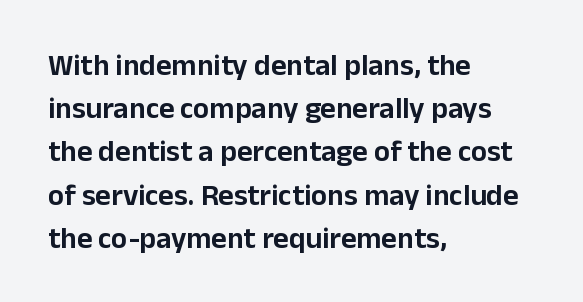
The image shows 30 px sans-serif type, upright; set left-aligned, normal line spacing (1.44x), normal letter spacing, not underlined; low stroke contrast and a medium x-height.
